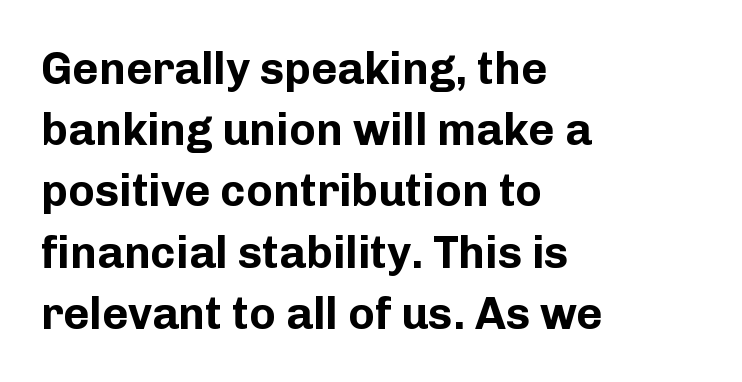
{"serif": "no", "italic": "no", "bold": "yes", "weight": "bold", "width": "normal", "stroke_contrast": "low", "x_height": "medium", "monospaced": "no", "underline": "no", "align": "left", "line_spacing": "normal", "line_spacing_ratio": 1.36, "letter_spacing": "normal", "letter_spacing_em": 0.0, "glyph_px": 45}
